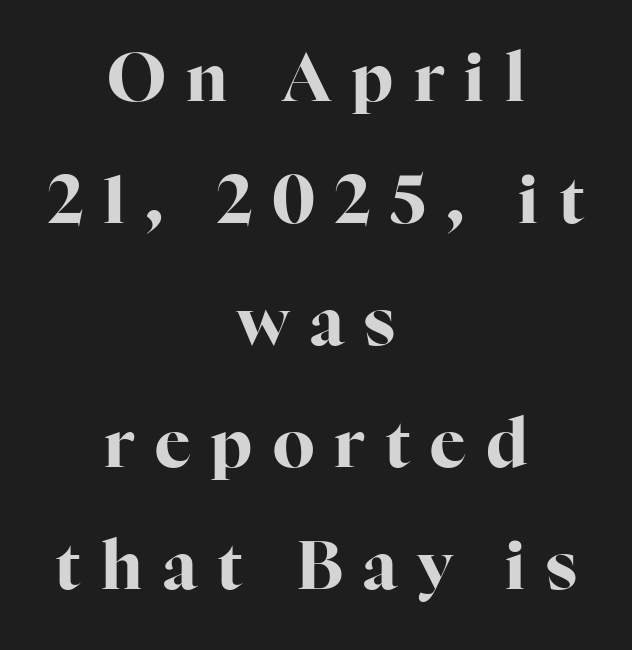
{"serif": "yes", "italic": "no", "bold": "yes", "weight": "bold", "width": "normal", "stroke_contrast": "high", "x_height": "medium", "monospaced": "no", "underline": "no", "align": "center", "line_spacing_ratio": 1.82, "letter_spacing": "wide", "letter_spacing_em": 0.3, "glyph_px": 67}
